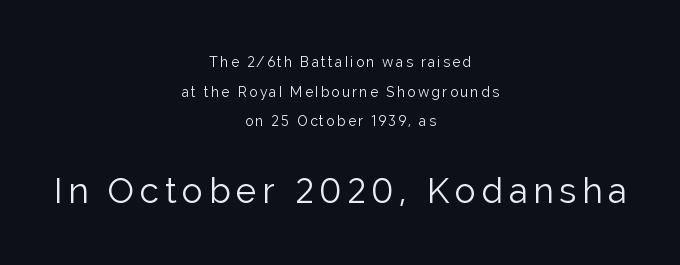
Q: Is the text bold? A: No.
Q: Is the text italic (slanted)? A: No, it is upright.
Q: Is the typeface a serif or a sans-serif typeface? A: Sans-serif.
Q: Is the text underlined? A: No.
Q: How is the paragraph aligned? A: Centered.
Q: Is the spacing between lines tight, normal or loose? A: Loose.
Q: Which block of text is set in a larger size, the first (top) or the second (bottom)? A: The second (bottom) one.
Q: Width (condensed, normal, or wide)? A: Normal.
Q: Stroke contrast? A: Low.
Q: x-height? A: Medium.
Q: Monospaced? A: No.
